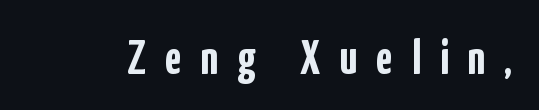
Ordinary non-slanted type is in use. The characters look thick and weighty, a clear bold. In terms of letterform style, serifs are entirely absent. Tracking here is generous; glyphs stand well apart from one another.
